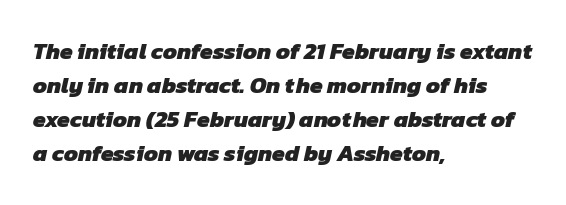
Q: Is the text bold? A: Yes.
Q: Is the text underlined? A: No.
Q: How is the paragraph aligned? A: Left-aligned.
Q: Is the spacing between letters normal or unusually wide? A: Normal.
Q: Is the spacing between lines tight, normal or loose? A: Normal.
